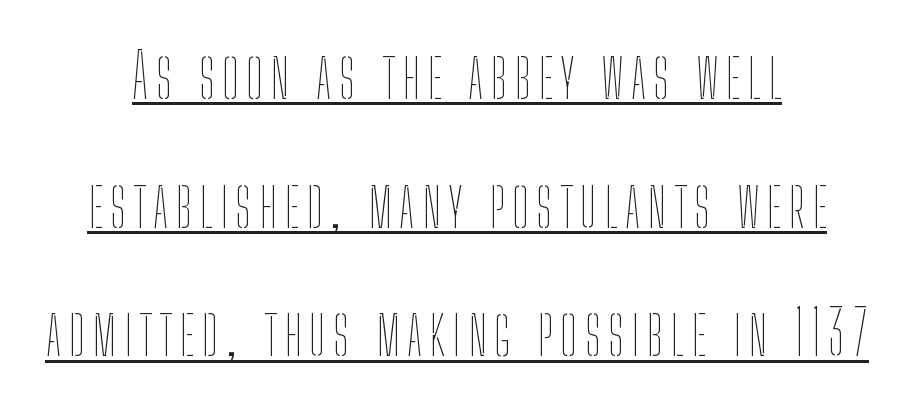
Q: Is the text bold? A: No.
Q: Is the text italic (slanted)? A: No, it is upright.
Q: Is the text underlined? A: Yes.
Q: How is the paragraph aligned? A: Centered.
Q: Is the spacing between lines tight, normal or loose? A: Loose.
Q: Width (condensed, normal, or wide)? A: Condensed.
Q: Stroke contrast? A: Low.
Q: x-height? A: Medium.
Q: Monospaced? A: No.
